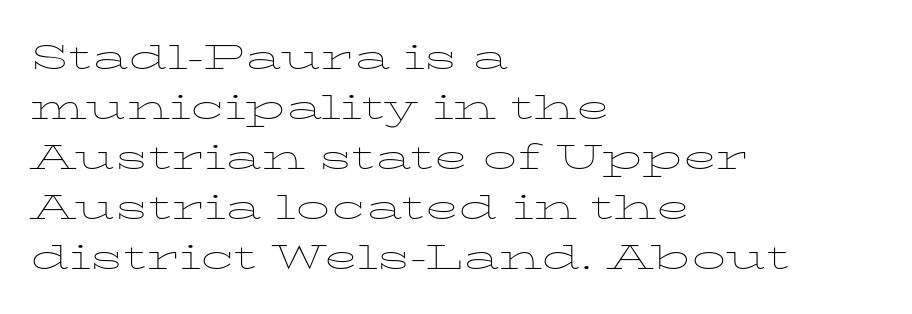
Q: Is the text bold? A: No.
Q: Is the text italic (slanted)? A: No, it is upright.
Q: Is the typeface a serif or a sans-serif typeface? A: Serif.
Q: Is the text underlined? A: No.
Q: How is the paragraph aligned? A: Left-aligned.
Q: Is the spacing between letters normal or unusually wide? A: Normal.
Q: Is the spacing between lines tight, normal or loose? A: Normal.
Q: Width (condensed, normal, or wide)? A: Wide.
Q: Stroke contrast? A: Low.
Q: x-height? A: Medium.
Q: Monospaced? A: No.
